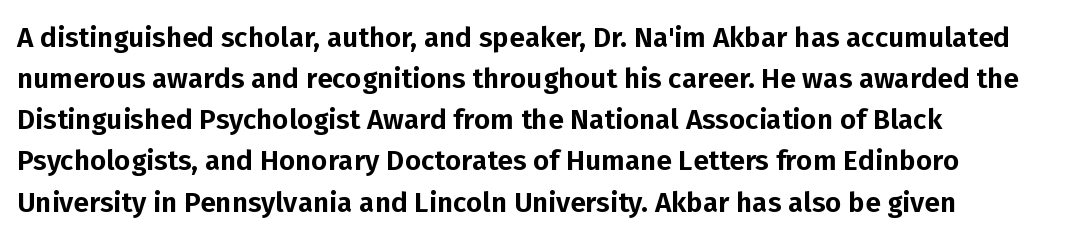
Q: Is the text italic (slanted)? A: No, it is upright.
Q: Is the typeface a serif or a sans-serif typeface? A: Sans-serif.
Q: Is the text underlined? A: No.
Q: How is the paragraph aligned? A: Left-aligned.
Q: Is the spacing between letters normal or unusually wide? A: Normal.
Q: Is the spacing between lines tight, normal or loose? A: Normal.
Q: Width (condensed, normal, or wide)? A: Normal.
Q: Stroke contrast? A: Low.
Q: x-height? A: Medium.
Q: Monospaced? A: No.
